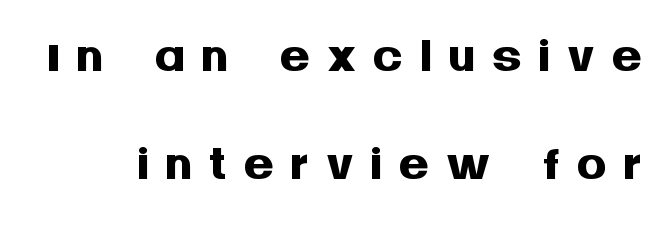
{"serif": "no", "italic": "no", "bold": "yes", "weight": "semibold", "width": "normal", "stroke_contrast": "medium", "x_height": "large", "monospaced": "no", "underline": "no", "line_spacing": "normal", "line_spacing_ratio": 1.42, "letter_spacing": "wide", "letter_spacing_em": 0.2, "glyph_px": 76}
